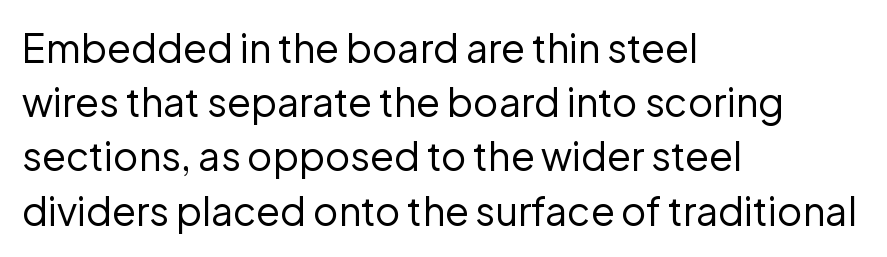
The image shows 39 px regular-weight sans-serif type, upright; set left-aligned, normal line spacing (1.39x), normal letter spacing, not underlined; low stroke contrast and a medium x-height.
